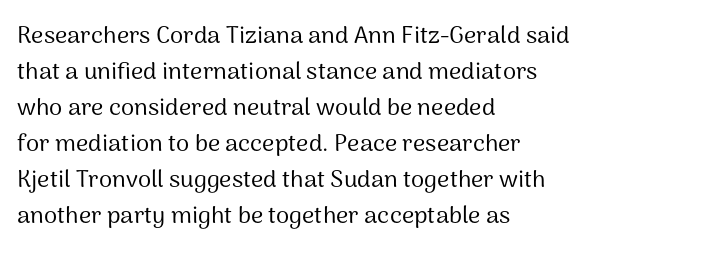
There is no visible air inserted between adjacent glyphs. The rendering anchors every line to the left-hand side. Counters stay open thanks to moderate or lighter strokes. Is there much room between lines? A standard amount, neither cramped nor airy. Type without underlining.
